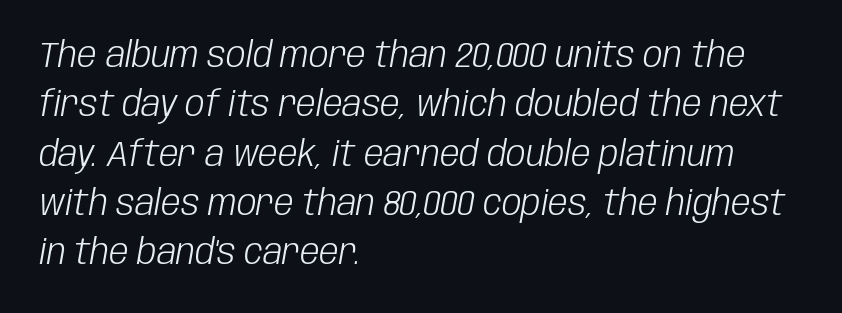
Q: Is the text bold? A: No.
Q: Is the text italic (slanted)? A: Yes, it leans right by about 10 degrees.
Q: Is the text underlined? A: No.
Q: How is the paragraph aligned? A: Left-aligned.
Q: Is the spacing between letters normal or unusually wide? A: Normal.
Q: Is the spacing between lines tight, normal or loose? A: Normal.
Q: Width (condensed, normal, or wide)? A: Condensed.
Q: Stroke contrast? A: Low.
Q: x-height? A: Large.
Q: Monospaced? A: No.
